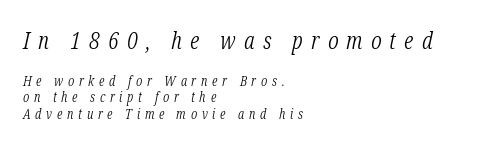
The image shows 24 px text type, italic (leaning right); set left-aligned, line spacing 1.19x, unusually wide letter spacing (+0.34 em), not underlined; the first (top) block is 1.71x larger.
